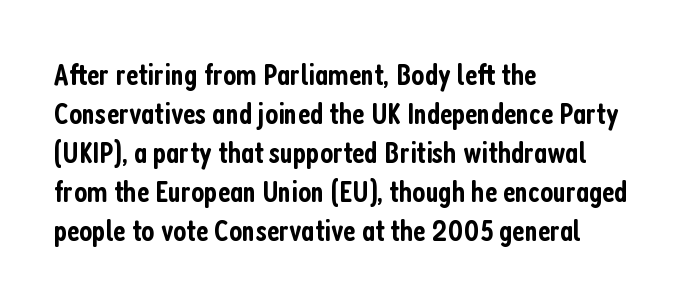
Q: Is the text bold? A: Semi-bold.
Q: Is the text italic (slanted)? A: No, it is upright.
Q: Is the typeface a serif or a sans-serif typeface? A: Sans-serif.
Q: Is the text underlined? A: No.
Q: How is the paragraph aligned? A: Left-aligned.
Q: Is the spacing between letters normal or unusually wide? A: Normal.
Q: Is the spacing between lines tight, normal or loose? A: Normal.
Q: Width (condensed, normal, or wide)? A: Condensed.
Q: Stroke contrast? A: Low.
Q: x-height? A: Medium.
Q: Monospaced? A: No.
